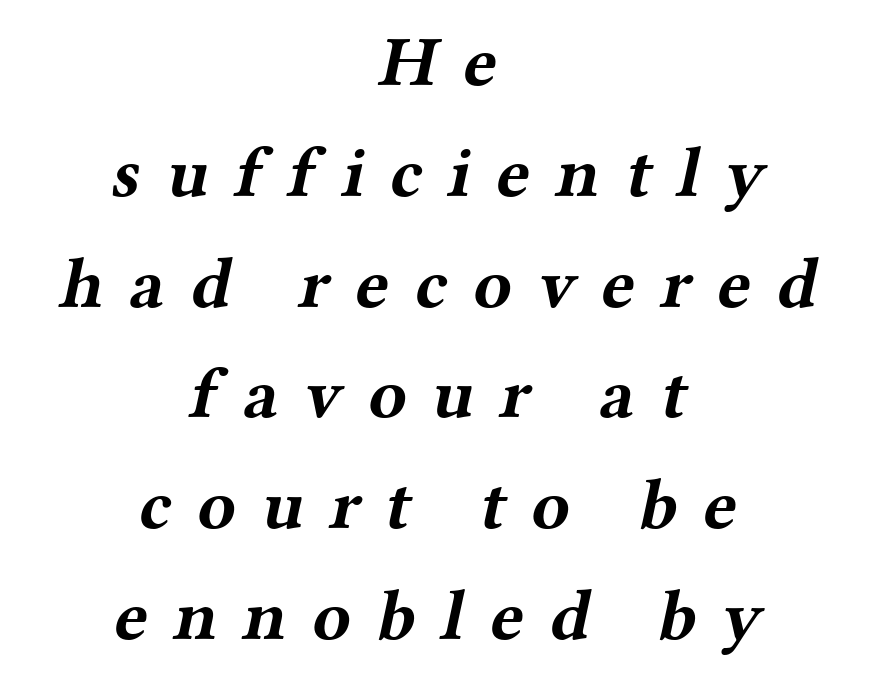
Plenty of ink on the page — the face is bold. Does the copy run flush right? No — it is centered line by line. Substantial extra tracking has been applied to these lines. A typesetter would call this leading conventional body-copy spacing. The letters advance in unequal steps, a hallmark of proportional type.
